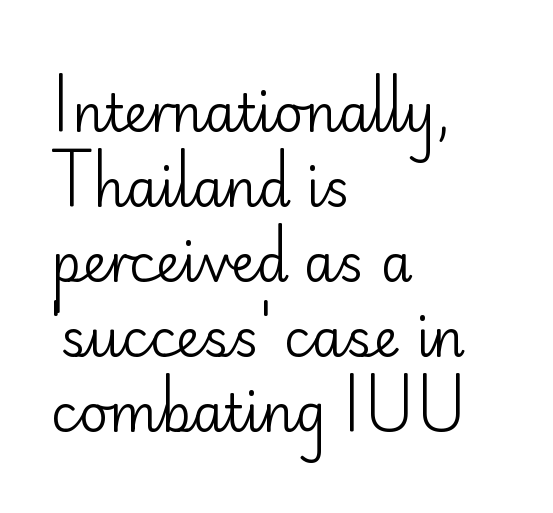
The image shows 51 px regular-weight sans-serif type, upright; set left-aligned, normal line spacing (1.47x), normal letter spacing, not underlined; low stroke contrast and a small x-height.
